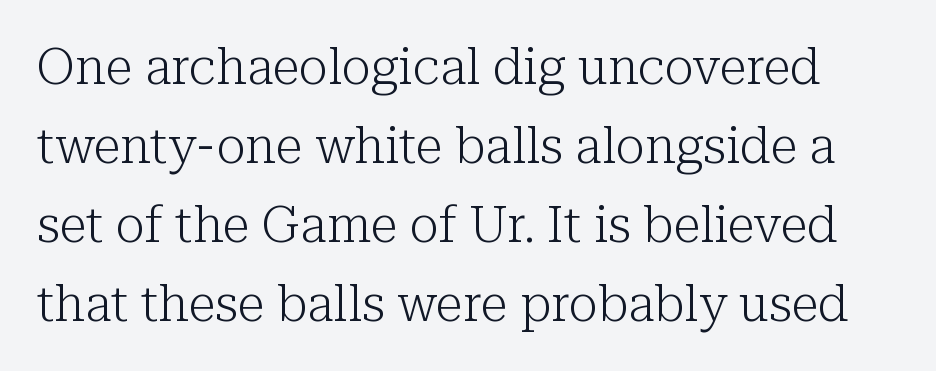
Q: Is the text bold? A: No.
Q: Is the text italic (slanted)? A: No, it is upright.
Q: Is the typeface a serif or a sans-serif typeface? A: Serif.
Q: Is the text underlined? A: No.
Q: Is the spacing between letters normal or unusually wide? A: Normal.
Q: Is the spacing between lines tight, normal or loose? A: Normal.
Q: Width (condensed, normal, or wide)? A: Normal.
Q: Stroke contrast? A: Low.
Q: x-height? A: Medium.
Q: Monospaced? A: No.
